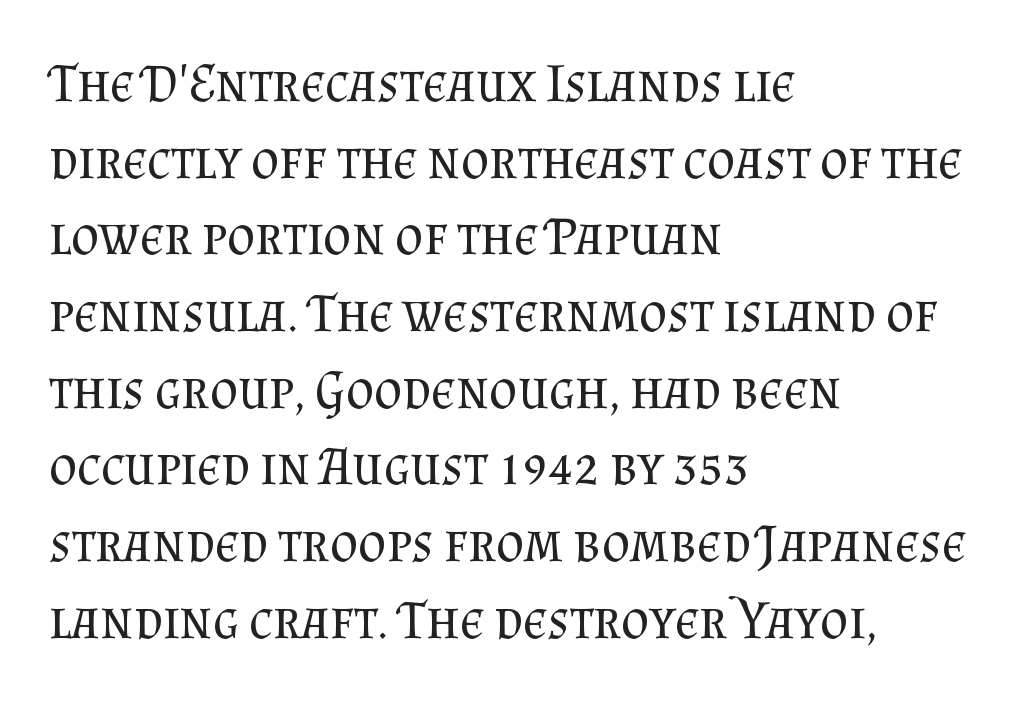
The image shows 54 px regular-weight serif type, upright; set left-aligned, normal line spacing (1.42x), normal letter spacing, not underlined; medium stroke contrast and a small x-height.
